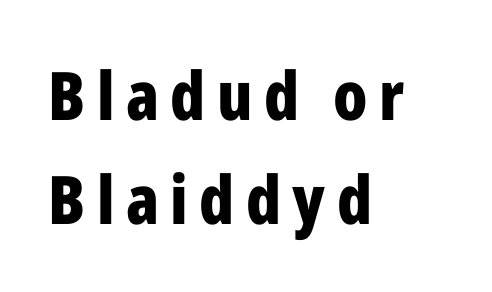
The image shows 67 px bold, condensed sans-serif type, upright; set left-aligned, normal line spacing (1.55x), not underlined; low stroke contrast and a medium x-height.
